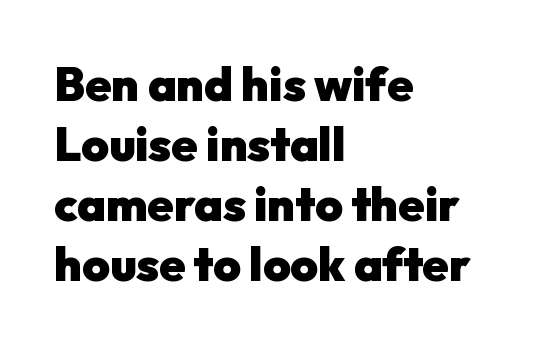
The image shows 47 px heavy sans-serif type, upright; set left-aligned, normal line spacing (1.28x), normal letter spacing, not underlined; low stroke contrast and a medium x-height.
